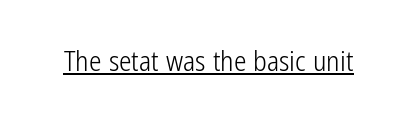
{"serif": "no", "italic": "no", "bold": "no", "weight": "light", "width": "condensed", "stroke_contrast": "low", "x_height": "medium", "monospaced": "no", "underline": "yes", "letter_spacing": "normal", "letter_spacing_em": 0.0, "glyph_px": 28}
